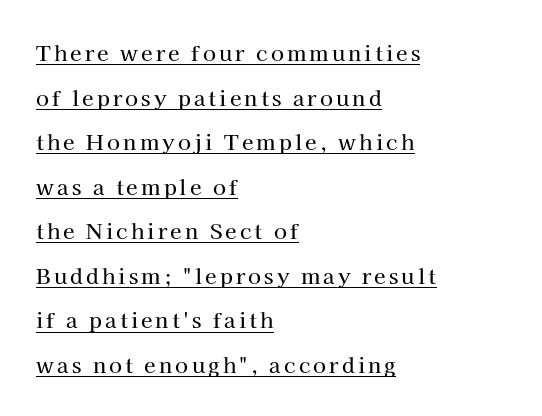
The image shows 21 px text type, upright; set left-aligned, loose line spacing (2.12x), underlined.
